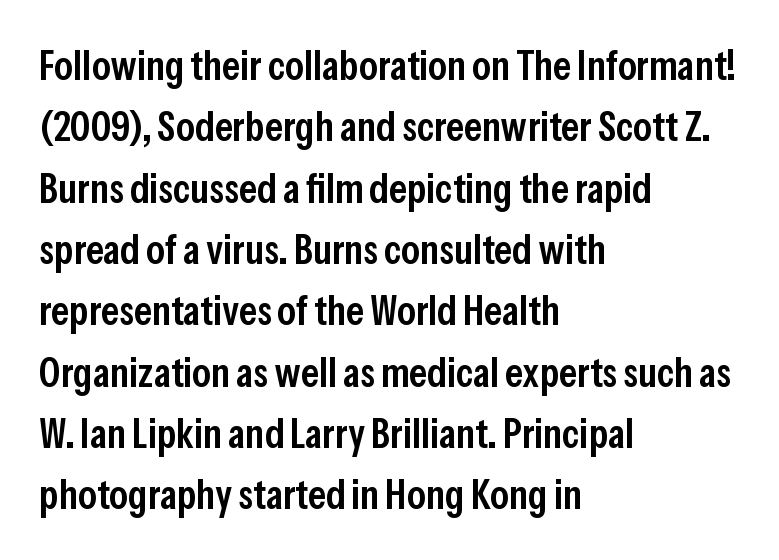
Q: Is the text bold? A: Semi-bold.
Q: Is the text italic (slanted)? A: No, it is upright.
Q: Is the typeface a serif or a sans-serif typeface? A: Sans-serif.
Q: Is the text underlined? A: No.
Q: How is the paragraph aligned? A: Left-aligned.
Q: Is the spacing between letters normal or unusually wide? A: Normal.
Q: Is the spacing between lines tight, normal or loose? A: Normal.
Q: Width (condensed, normal, or wide)? A: Condensed.
Q: Stroke contrast? A: Low.
Q: x-height? A: Medium.
Q: Monospaced? A: No.
